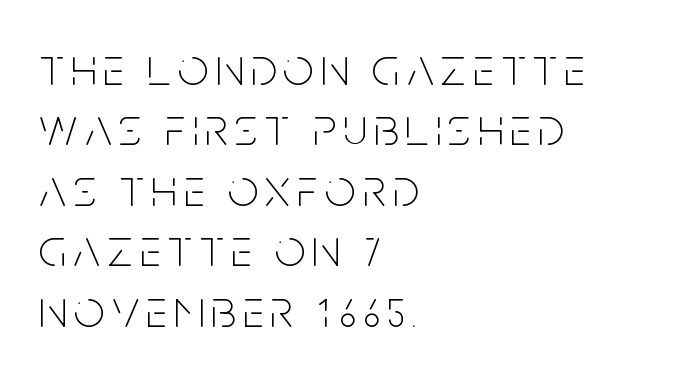
{"serif": "no", "italic": "no", "bold": "no", "weight": "thin", "width": "condensed", "stroke_contrast": "low", "x_height": "large", "monospaced": "no", "underline": "no", "align": "left", "line_spacing": "tight", "line_spacing_ratio": 1.12, "glyph_px": 54}
